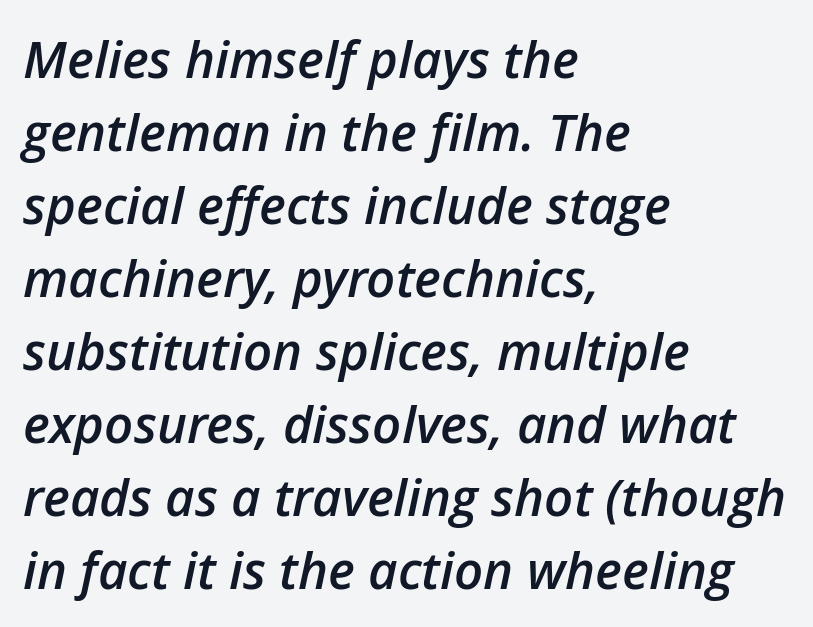
It's the slanting kind of type. Any mark beneath the type? The region is blank. Students, this is semibold: more ink than regular, less than bold. Evenly set lines give the paragraph a standard silhouette. Where is the straight margin? On the left. Inter-character spacing is left at the font's built-in metrics.
